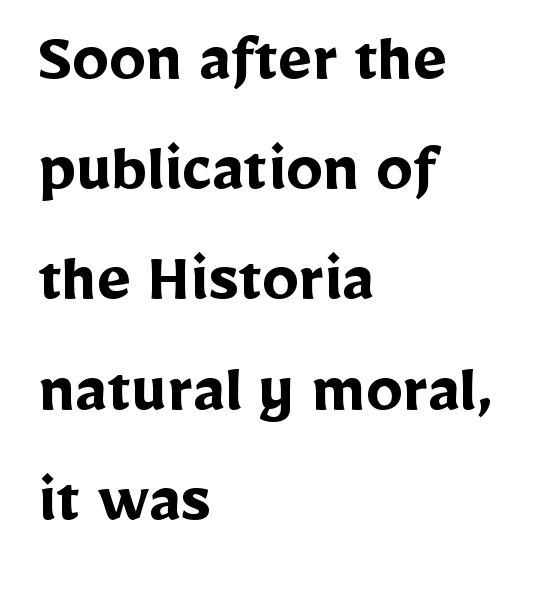
The image shows 73 px semibold sans-serif type, upright; set left-aligned, normal line spacing (1.51x), normal letter spacing, not underlined; low stroke contrast and a medium x-height.
